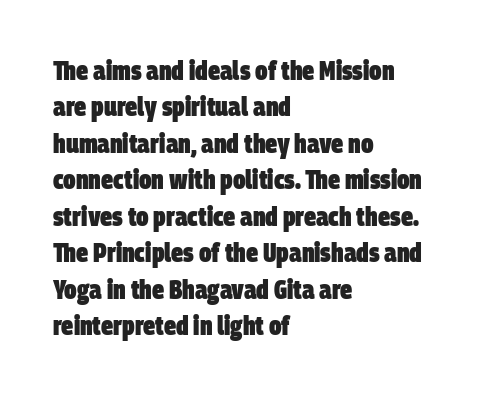
{"bold": "yes", "underline": "no", "align": "left", "line_spacing": "normal", "line_spacing_ratio": 1.35, "letter_spacing": "normal", "letter_spacing_em": 0.0, "glyph_px": 27}
